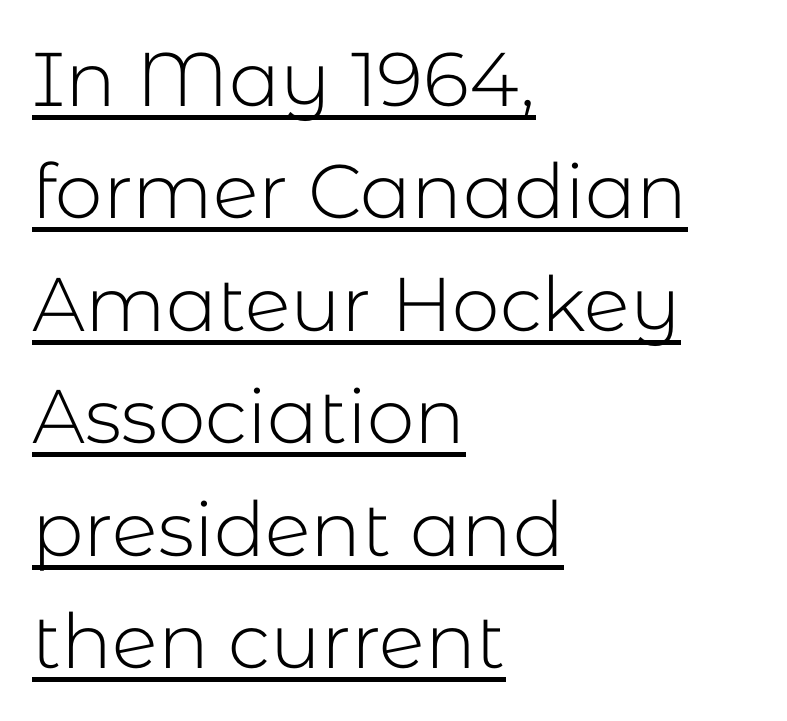
{"serif": "no", "italic": "no", "bold": "no", "weight": "light", "width": "normal", "stroke_contrast": "low", "x_height": "medium", "monospaced": "no", "underline": "yes", "align": "left", "line_spacing": "normal", "line_spacing_ratio": 1.48, "letter_spacing": "normal", "letter_spacing_em": 0.0, "glyph_px": 76}
